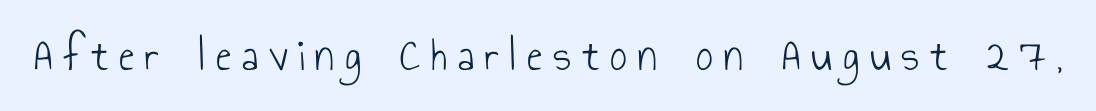
Character widths vary here, with narrow letters taking less room than wide ones. This sample uses expanded letter spacing, leaving extra air between glyphs. Examine the stroke ends and you'll find no serifs. Quick note: not italic, upright.
